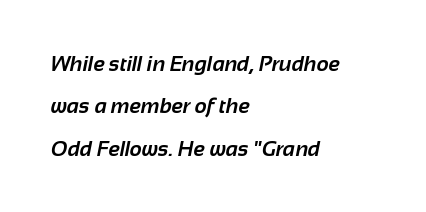
{"bold": "yes", "underline": "no", "align": "left", "line_spacing": "loose", "line_spacing_ratio": 2.02, "letter_spacing": "normal", "letter_spacing_em": 0.0, "glyph_px": 21}
